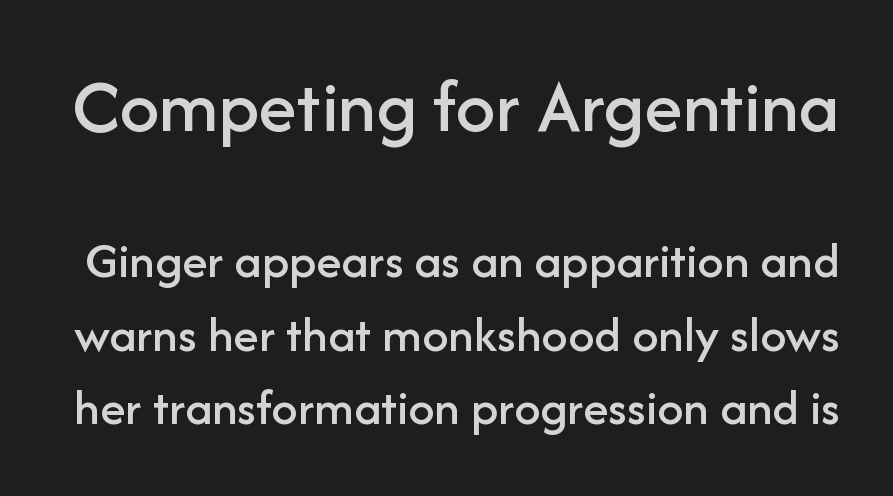
Glance below the letters and you will spot only blank space. Here the glyphs are tracked normally, forming tight word shapes. Looks like regular typesetting: each glyph gets only the width it needs. Summary of vertical rhythm: regular, with standard interline spacing. The typography opts for an upright posture over an oblique one.
